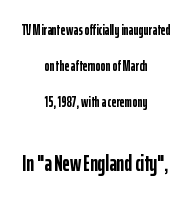
Q: Is the text bold? A: Yes.
Q: Is the text italic (slanted)? A: No, it is upright.
Q: Is the text underlined? A: No.
Q: How is the paragraph aligned? A: Centered.
Q: Is the spacing between letters normal or unusually wide? A: Normal.
Q: Is the spacing between lines tight, normal or loose? A: Loose.
Q: Which block of text is set in a larger size, the first (top) or the second (bottom)? A: The second (bottom) one.
